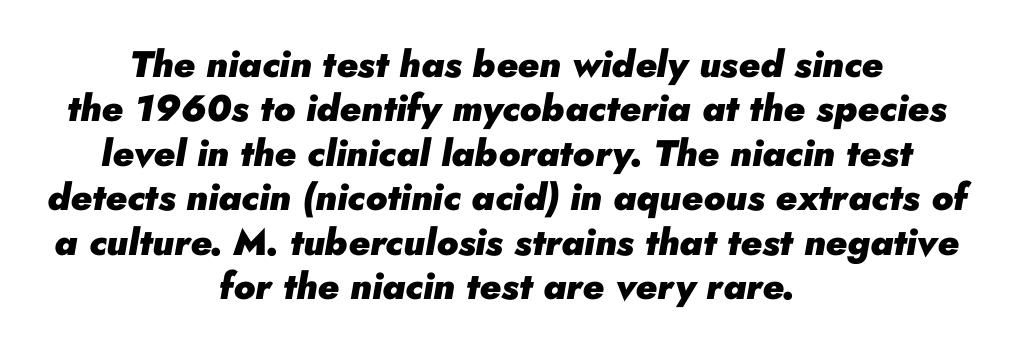
The image shows 37 px heavy type, italic (leaning right); set centered, line spacing 1.2x, normal letter spacing, not underlined; low stroke contrast and a small x-height.
